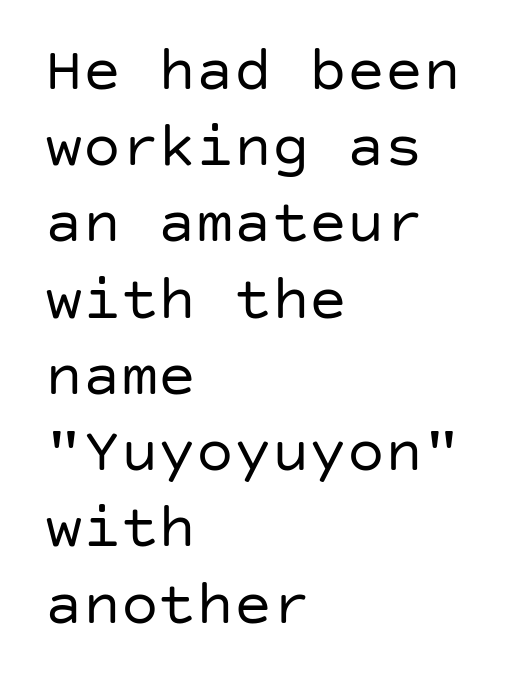
{"serif": "no", "italic": "no", "bold": "no", "weight": "regular", "width": "normal", "stroke_contrast": "low", "x_height": "large", "underline": "no", "align": "left", "line_spacing_ratio": 1.21, "letter_spacing": "normal", "letter_spacing_em": 0.0, "glyph_px": 63}
